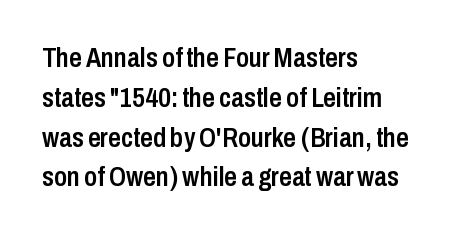
{"serif": "no", "italic": "no", "bold": "semi", "weight": "semibold", "width": "condensed", "stroke_contrast": "low", "x_height": "medium", "monospaced": "no", "underline": "no", "align": "left", "line_spacing": "normal", "line_spacing_ratio": 1.42, "letter_spacing": "normal", "letter_spacing_em": 0.0, "glyph_px": 28}
